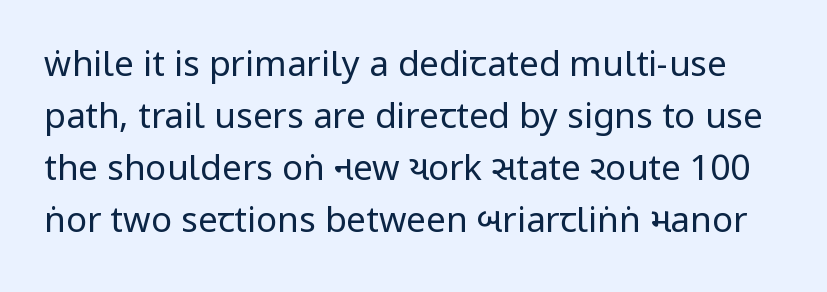
Is the type heavy? It reads as light-to-regular instead. Spacing verdict: proportional, widths tailored to each character. In terms of letterspacing, this is plain default setting. Unlike a traditional serif, this face leaves its strokes unadorned. Each row of text sits above clean, open space. The line-height multiplier appears to be the usual default.
